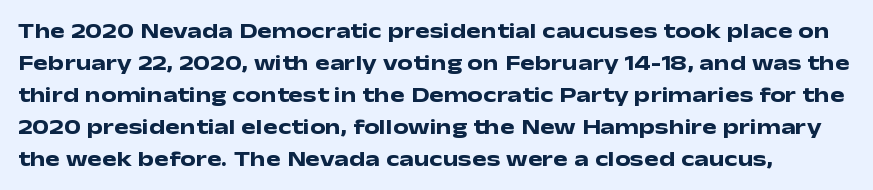
Q: Is the text bold? A: Yes.
Q: Is the text italic (slanted)? A: No, it is upright.
Q: Is the text underlined? A: No.
Q: Is the spacing between letters normal or unusually wide? A: Normal.
Q: Is the spacing between lines tight, normal or loose? A: Normal.
